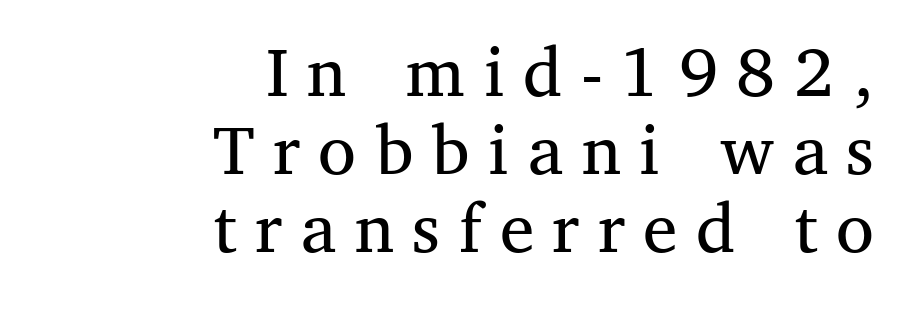
{"serif": "yes", "italic": "no", "bold": "no", "weight": "regular", "width": "normal", "stroke_contrast": "medium", "x_height": "medium", "monospaced": "no", "underline": "no", "align": "right", "line_spacing": "tight", "line_spacing_ratio": 1.01, "letter_spacing": "wide", "letter_spacing_em": 0.24, "glyph_px": 77}
